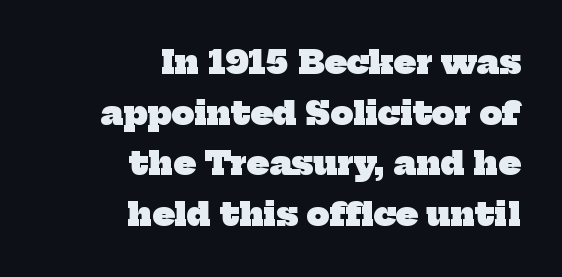
The image shows 32 px heavy serif type; set right-aligned, normal line spacing (1.58x), normal letter spacing, not underlined; low stroke contrast and a medium x-height.
